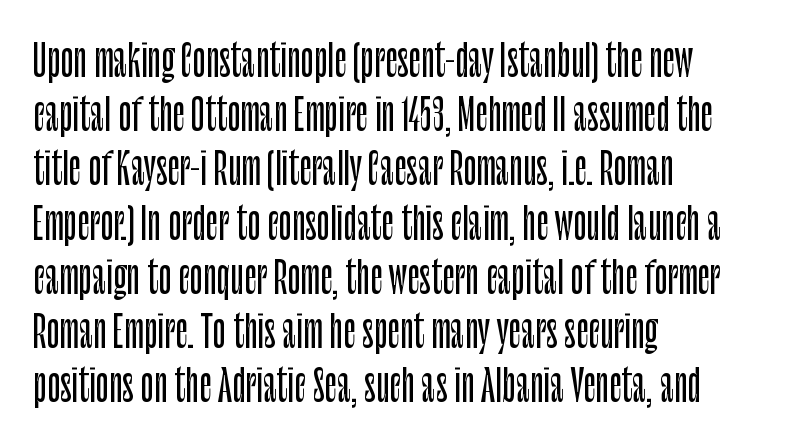
{"serif": "no", "italic": "no", "width": "condensed", "stroke_contrast": "low", "x_height": "large", "monospaced": "no", "underline": "no", "align": "left", "line_spacing": "normal", "line_spacing_ratio": 1.26, "letter_spacing": "normal", "letter_spacing_em": 0.0, "glyph_px": 43}
